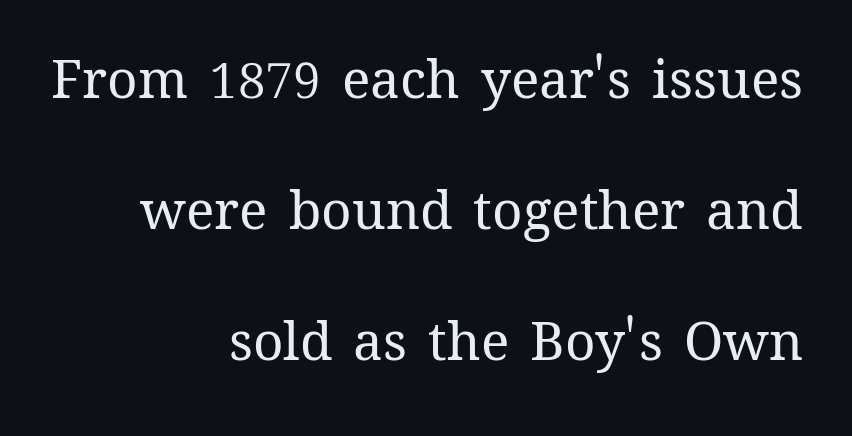
{"italic": "no", "bold": "no", "weight": "regular", "width": "normal", "stroke_contrast": "medium", "x_height": "medium", "monospaced": "no", "underline": "no", "align": "right", "line_spacing": "loose", "line_spacing_ratio": 2.47, "letter_spacing": "normal", "letter_spacing_em": 0.0, "glyph_px": 53}
